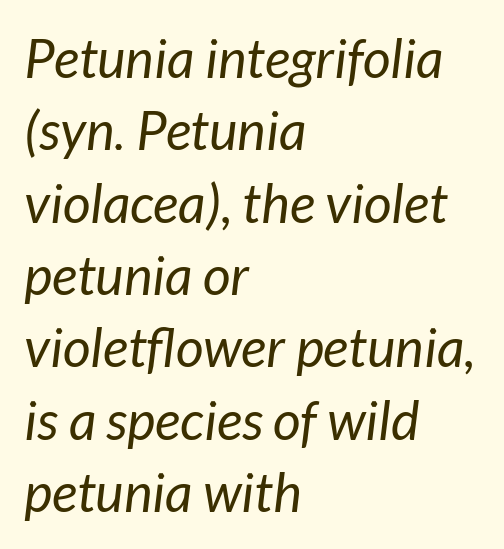
A classic flush-left, rag-right setting is used for this passage. There is no visible air inserted between adjacent glyphs. Proportional: the letters do not fall into vertical columns. The weight would be labelled regular, book, light, or lighter still. This rendering features lettering with no underline.
